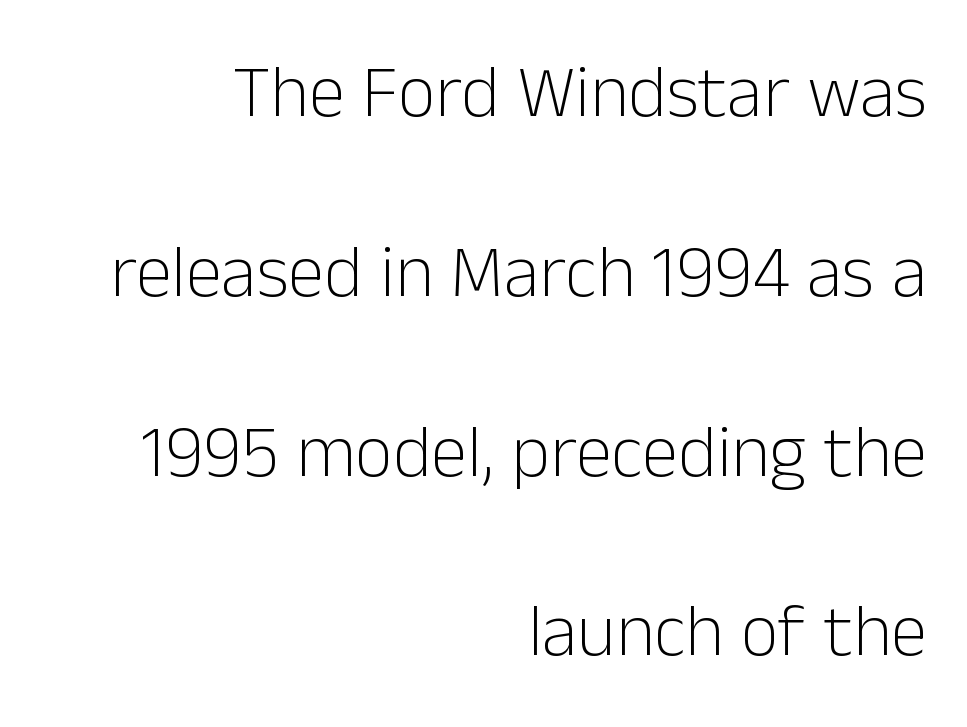
Q: Is the text bold? A: No.
Q: Is the text italic (slanted)? A: No, it is upright.
Q: Is the typeface a serif or a sans-serif typeface? A: Sans-serif.
Q: Is the text underlined? A: No.
Q: How is the paragraph aligned? A: Right-aligned.
Q: Is the spacing between letters normal or unusually wide? A: Normal.
Q: Is the spacing between lines tight, normal or loose? A: Loose.
Q: Width (condensed, normal, or wide)? A: Normal.
Q: Stroke contrast? A: Low.
Q: x-height? A: Medium.
Q: Monospaced? A: No.
